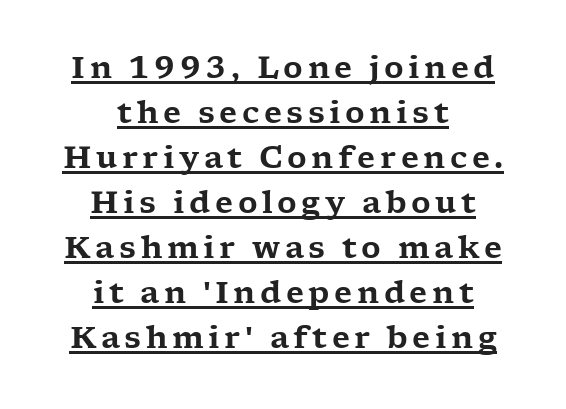
{"serif": "yes", "italic": "no", "width": "wide", "stroke_contrast": "low", "x_height": "medium", "monospaced": "no", "underline": "yes", "align": "center", "line_spacing": "normal", "line_spacing_ratio": 1.5, "glyph_px": 30}
